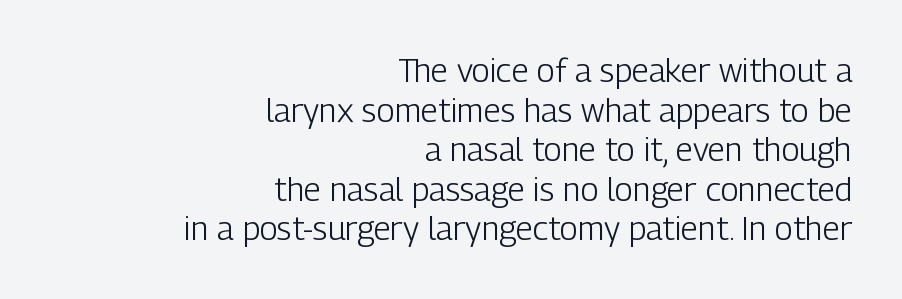
{"serif": "no", "italic": "no", "bold": "no", "weight": "light", "width": "condensed", "stroke_contrast": "low", "x_height": "medium", "monospaced": "no", "underline": "no", "align": "right", "line_spacing_ratio": 1.2, "letter_spacing": "normal", "letter_spacing_em": 0.0, "glyph_px": 33}
